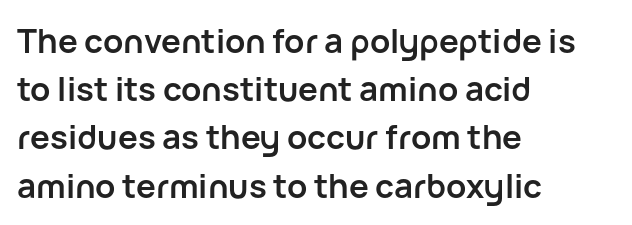
You could not count columns in this text — the font is proportionally spaced. This rendering leaves character spacing at its baseline value. To sum up the face: it is a sans, with no serifs. The passage is arranged the way most books set body copy — flush left.
